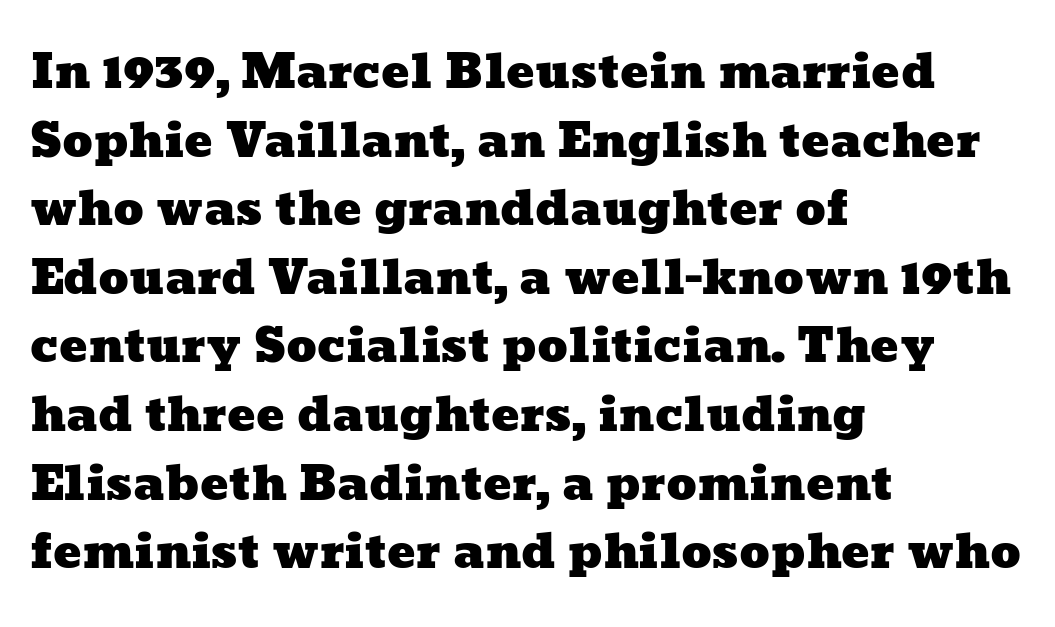
The passage is arranged the way most books set body copy — flush left. Between one letter and the next there's only the usual sliver of space. Each letter keeps its own natural width here, so spacing adapts to shape. Vertically, the passage feels balanced, rows spaced as you'd expect. Plain, unruled lines of type.
